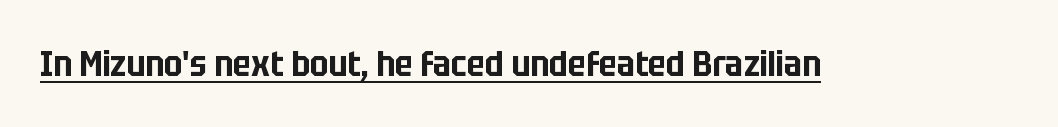
Nope, not italic — everything's standing straight. Varying glyph widths throughout — classic text-font behaviour. Looks like someone drew a line under every word here. Is this a sans? Yes — the strokes have no serifs. Glyph-to-glyph distance matches everyday printed text.
